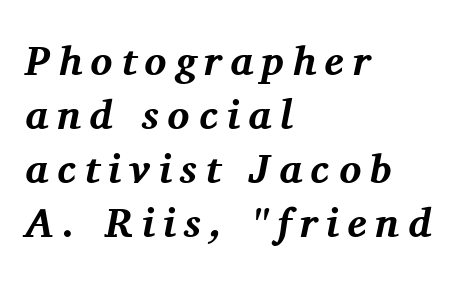
This rendering widens character spacing well past its baseline value. The space between consecutive lines is moderate. The text was rendered using a seriffed face with decorative stroke endings. Italic? Definitely — the glyphs are oblique.
